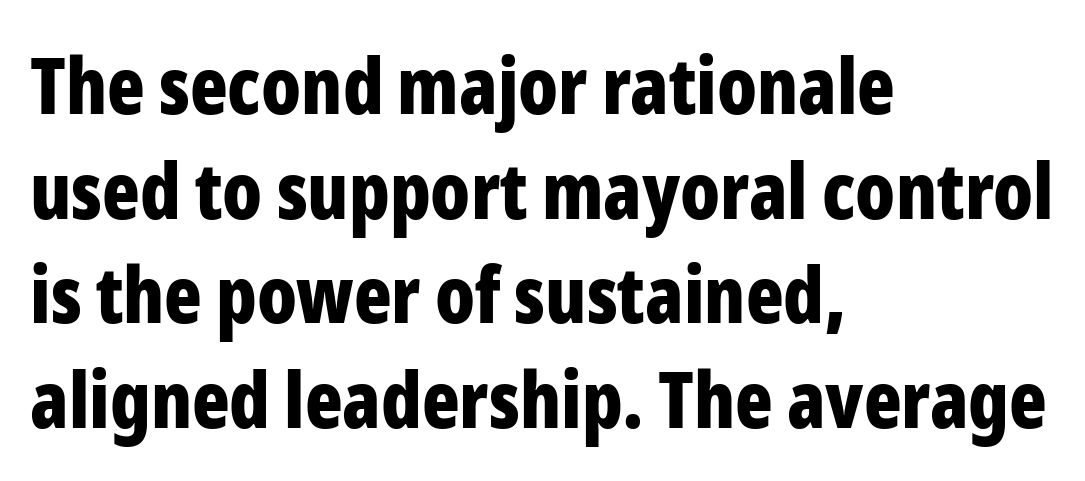
The text block is weighted toward the left margin, trailing off unevenly rightward. A sans-serif font was chosen for this passage. Characters follow at the spacing the type designer built in. The type sits square on the baseline with zero lean. These lines carry a lot of weight — the face is fully bold.
